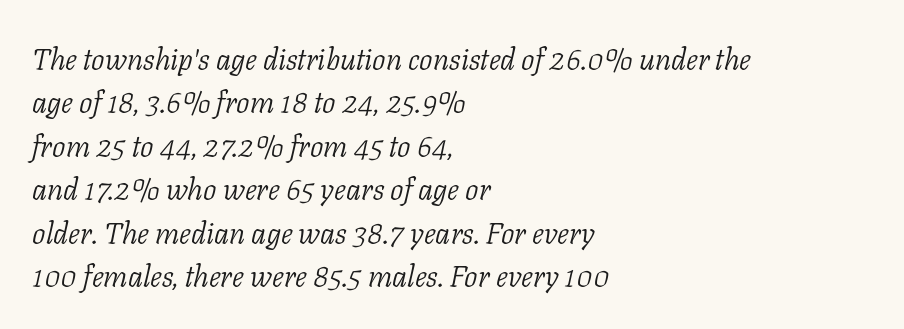
{"serif": "yes", "italic": "yes", "lean": "right", "slant_degrees": 11, "bold": "no", "weight": "light", "width": "normal", "stroke_contrast": "low", "x_height": "medium", "monospaced": "no", "underline": "no", "align": "left", "line_spacing": "normal", "line_spacing_ratio": 1.45, "letter_spacing": "normal", "letter_spacing_em": 0.0, "glyph_px": 30}
